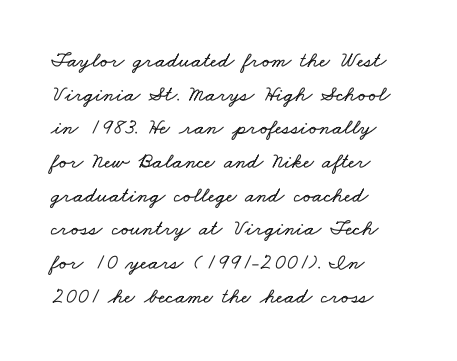
The tracking reads as untouched default to a designer's eye. Rule under the text: the space is simply empty. Leftover space on each line is placed entirely after the last word. The vertical gap from one line to the next is medium.
